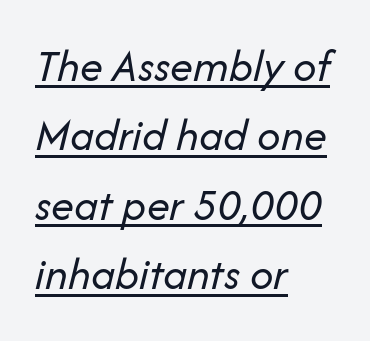
Quick note: italic. The rendering uses natural spacing where letterforms have individual widths. Compared with a centered layout, this one pins lines to the left instead. Think standard paragraph weight, or any step lighter than that. Reading down the column, the eye jumps a familiar distance to each next line. Short note: letters normally spaced.
